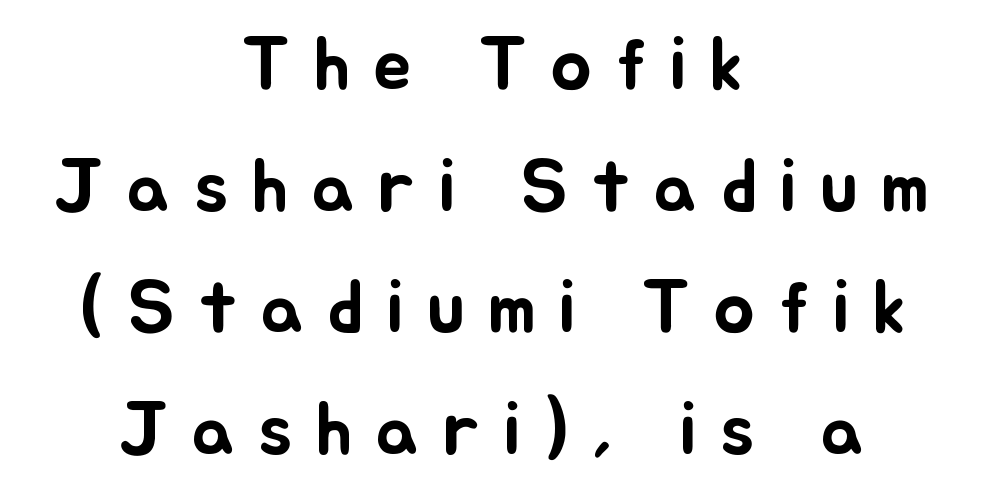
Q: Is the text italic (slanted)? A: No, it is upright.
Q: Is the text underlined? A: No.
Q: How is the paragraph aligned? A: Centered.
Q: Is the spacing between letters normal or unusually wide? A: Unusually wide.
Q: Is the spacing between lines tight, normal or loose? A: Normal.
Q: Width (condensed, normal, or wide)? A: Normal.
Q: Stroke contrast? A: Low.
Q: x-height? A: Small.
Q: Monospaced? A: No.
